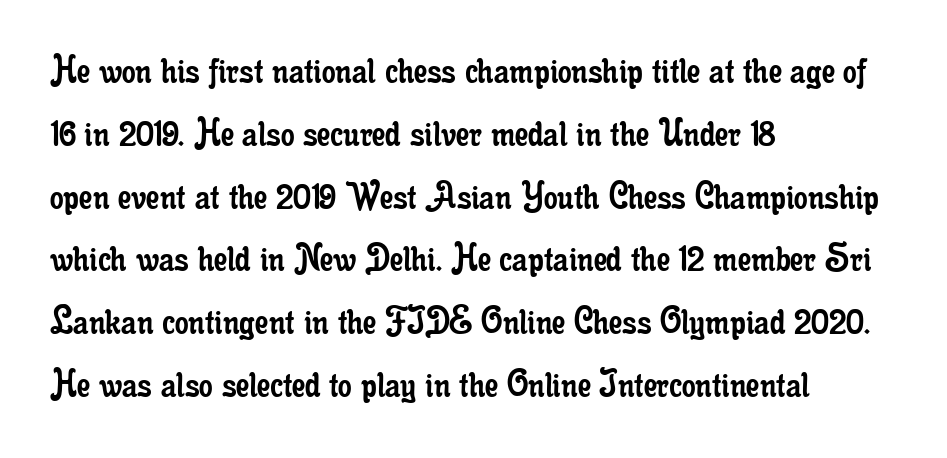
The image shows 43 px regular-weight, condensed serif type, upright; set left-aligned, normal line spacing (1.46x), normal letter spacing, not underlined; low stroke contrast and a small x-height.
